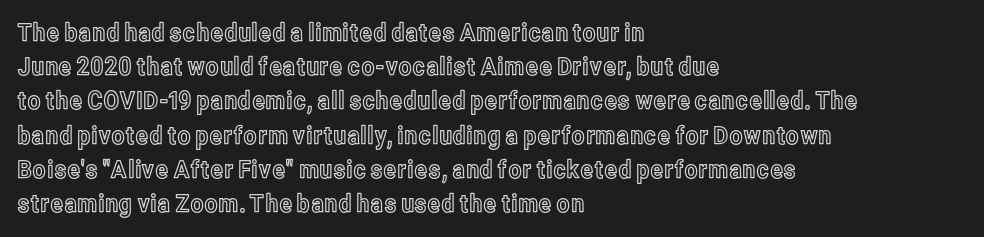
{"italic": "no", "underline": "no", "align": "left", "line_spacing": "normal", "line_spacing_ratio": 1.37, "letter_spacing": "normal", "letter_spacing_em": 0.0, "glyph_px": 25}
